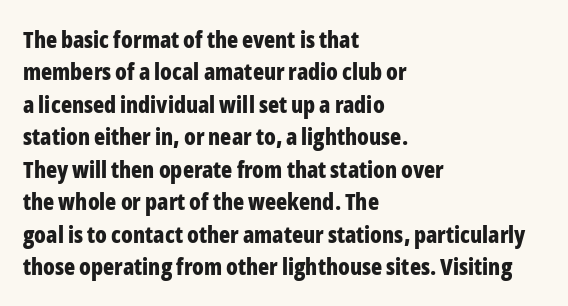
The image shows 23 px bold type, upright; set left-aligned, normal line spacing (1.41x), normal letter spacing, not underlined.
